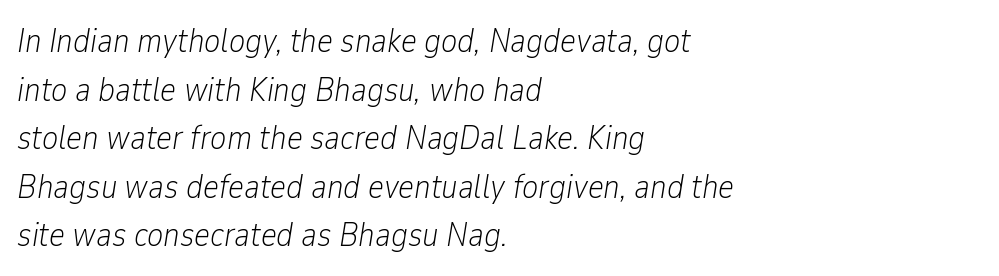
Q: Is the text bold? A: No.
Q: Is the text italic (slanted)? A: Yes, it leans right by about 9 degrees.
Q: Is the text underlined? A: No.
Q: How is the paragraph aligned? A: Left-aligned.
Q: Is the spacing between letters normal or unusually wide? A: Normal.
Q: Is the spacing between lines tight, normal or loose? A: Normal.
Q: Width (condensed, normal, or wide)? A: Condensed.
Q: Stroke contrast? A: Low.
Q: x-height? A: Medium.
Q: Monospaced? A: No.
